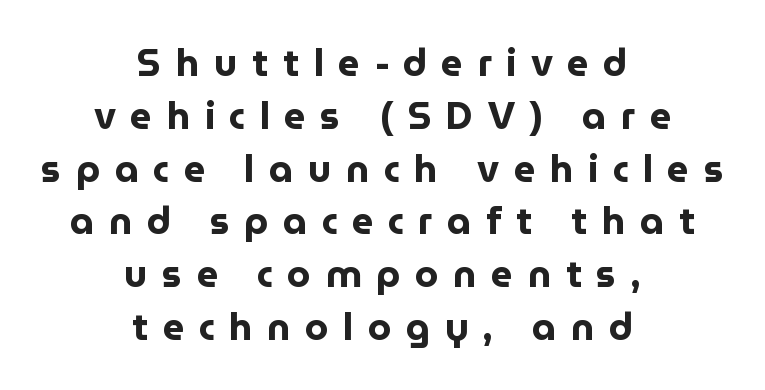
The image shows 38 px bold sans-serif type, upright; set centered, normal line spacing (1.39x), unusually wide letter spacing (+0.38 em), not underlined; low stroke contrast and a medium x-height.
